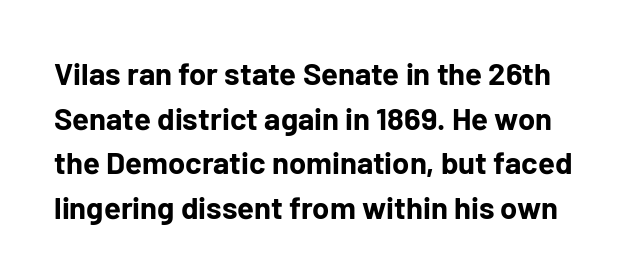
No word sits above an underline. Style check: upright. The face used here has the dense, thick strokes of a bold. Is this a fixed-width face? No — the glyphs have proportional, varying widths. The text was rendered using a sans face with plain stroke endings. The block of text has a typical density, with ordinary space between rows.
